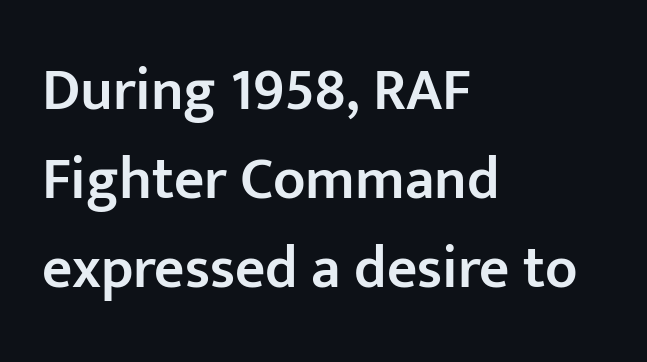
The image shows 59 px semibold sans-serif type, upright; set left-aligned, normal line spacing (1.51x), normal letter spacing, not underlined; low stroke contrast and a medium x-height.
